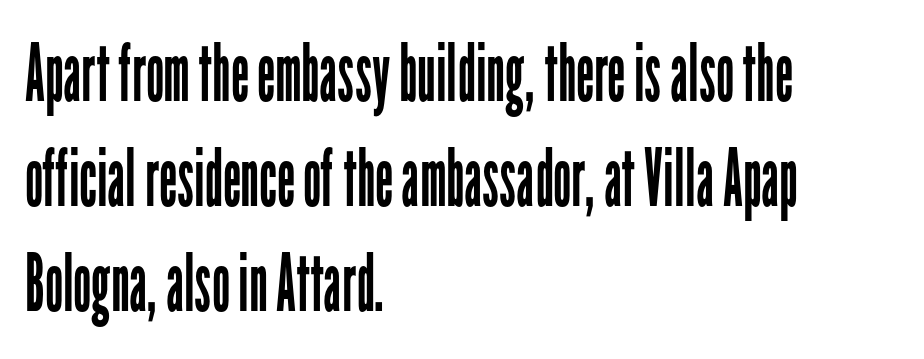
The image shows 80 px regular-weight, condensed sans-serif type, upright; set left-aligned, normal line spacing (1.31x), normal letter spacing, not underlined; low stroke contrast and a medium x-height.
